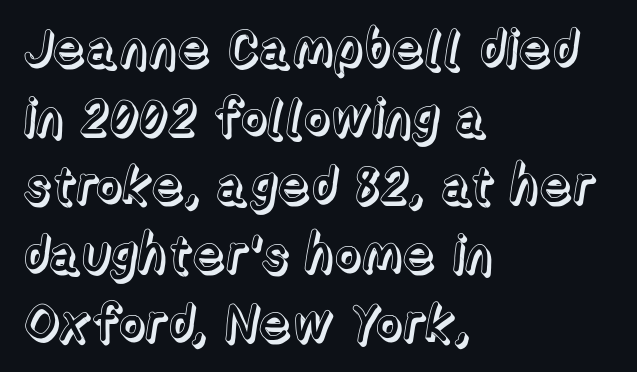
{"width": "normal", "x_height": "medium", "monospaced": "no", "underline": "no", "align": "left", "line_spacing": "normal", "line_spacing_ratio": 1.32, "letter_spacing": "normal", "letter_spacing_em": 0.0, "glyph_px": 52}
